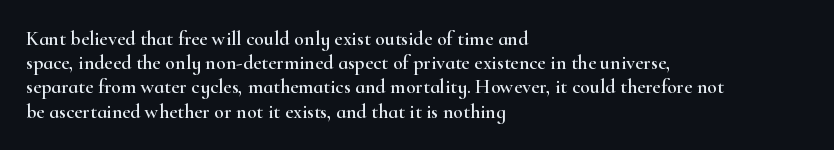
If you drew a line through each stem, it would be perfectly vertical. The line texture is even and compact thanks to regular tracking. Which margin do the lines hug? The left one — the right edge is uneven. Letters rest on an invisible, unmarked baseline.
